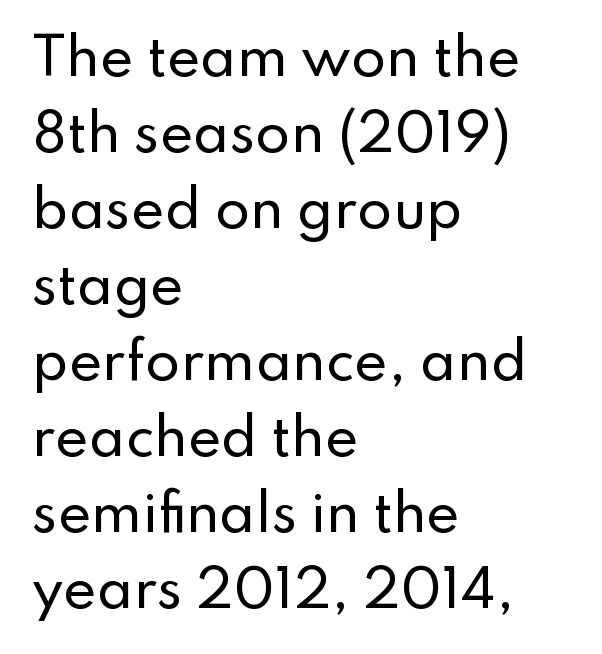
Varying glyph widths throughout — classic text-font behaviour. Horizontally, the lines are justified to the leading edge only. To sum up the face: it is a sans, with no serifs. It's the straight-up-and-down kind of type.
